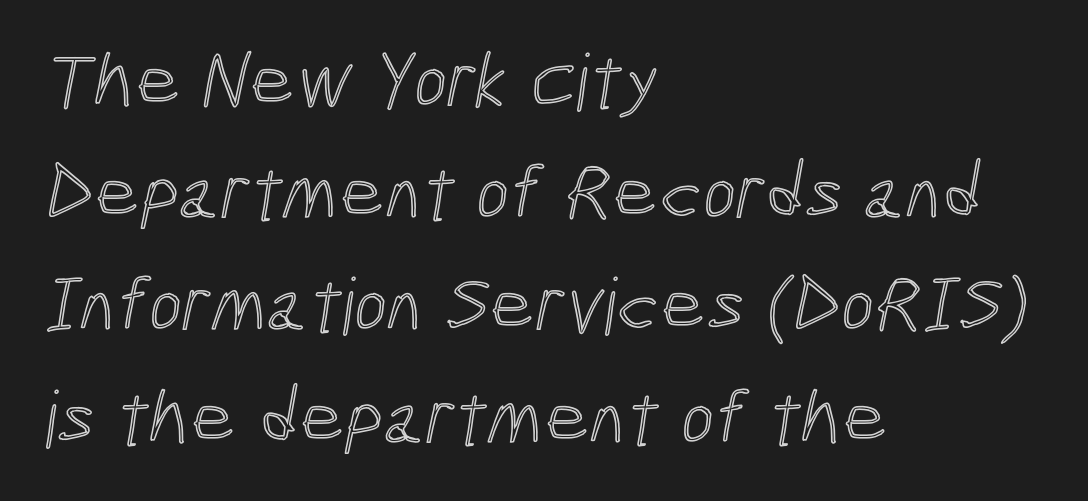
Q: Is the text underlined? A: No.
Q: How is the paragraph aligned? A: Left-aligned.
Q: Is the spacing between letters normal or unusually wide? A: Normal.
Q: Is the spacing between lines tight, normal or loose? A: Normal.
Q: Width (condensed, normal, or wide)? A: Condensed.
Q: x-height? A: Medium.
Q: Monospaced? A: No.
